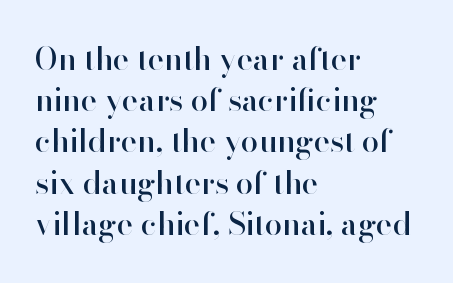
Q: Is the text italic (slanted)? A: No, it is upright.
Q: Is the typeface a serif or a sans-serif typeface? A: Sans-serif.
Q: Is the text underlined? A: No.
Q: How is the paragraph aligned? A: Left-aligned.
Q: Is the spacing between letters normal or unusually wide? A: Normal.
Q: Is the spacing between lines tight, normal or loose? A: Normal.
Q: Width (condensed, normal, or wide)? A: Normal.
Q: Stroke contrast? A: High.
Q: x-height? A: Small.
Q: Monospaced? A: No.
